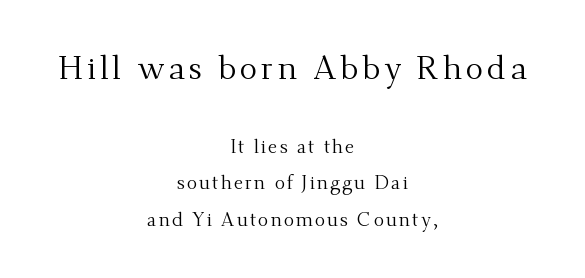
The letterforms sit at book weight or below. Typesetter's note — upper block bumped up in size, lower block left smaller. The letters advance in unequal steps, a hallmark of proportional type. The designer dialed line spacing up above the default. The foot of each line stays bare and open.
